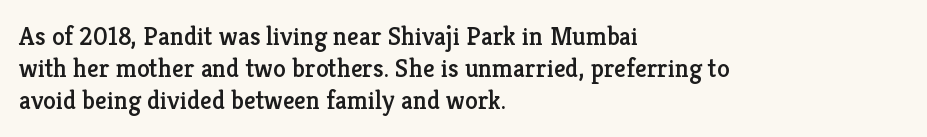
The image shows 26 px text type, upright; set left-aligned, line spacing 1.24x, normal letter spacing, not underlined.
